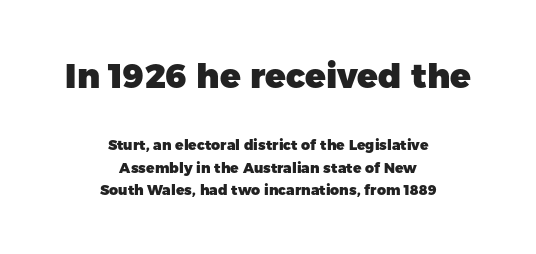
Q: Is the text bold? A: Yes.
Q: Is the text italic (slanted)? A: No, it is upright.
Q: Is the typeface a serif or a sans-serif typeface? A: Sans-serif.
Q: Is the text underlined? A: No.
Q: How is the paragraph aligned? A: Centered.
Q: Is the spacing between letters normal or unusually wide? A: Normal.
Q: Is the spacing between lines tight, normal or loose? A: Normal.
Q: Which block of text is set in a larger size, the first (top) or the second (bottom)? A: The first (top) one.
Q: Width (condensed, normal, or wide)? A: Normal.
Q: Stroke contrast? A: Low.
Q: x-height? A: Medium.
Q: Monospaced? A: No.
